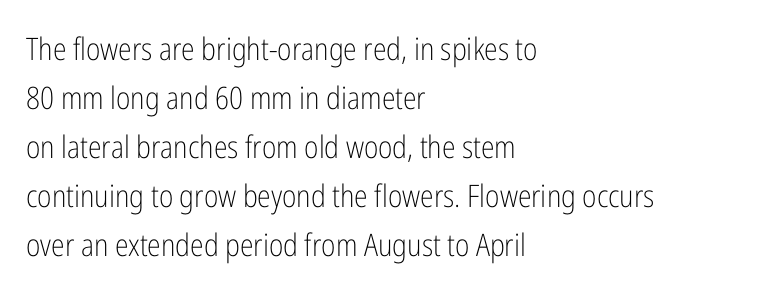
The rag falls on the right side of this text block. This reads as an unemphasized weight, regular at the heaviest. This sample uses plain, unmodified letter spacing. The rendering uses natural spacing where letterforms have individual widths. Rows of type keep a routine distance in the vertical direction. Is this a sans? Yes — the strokes have no serifs.
